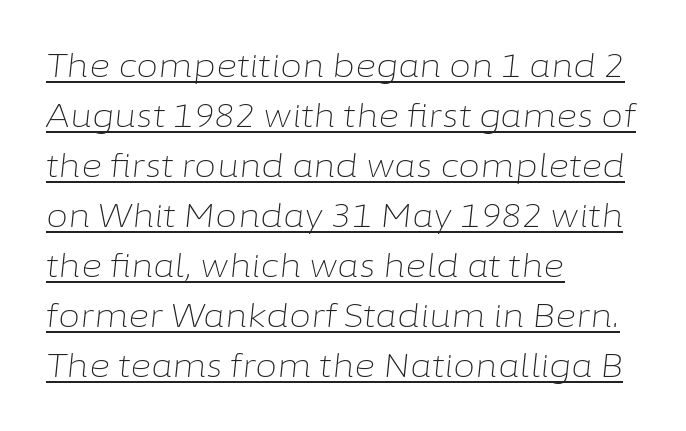
{"italic": "yes", "lean": "right", "slant_degrees": 6, "bold": "no", "weight": "light", "width": "normal", "stroke_contrast": "low", "x_height": "medium", "monospaced": "no", "underline": "yes", "align": "left", "line_spacing": "normal", "line_spacing_ratio": 1.56, "letter_spacing": "normal", "letter_spacing_em": 0.0, "glyph_px": 32}
